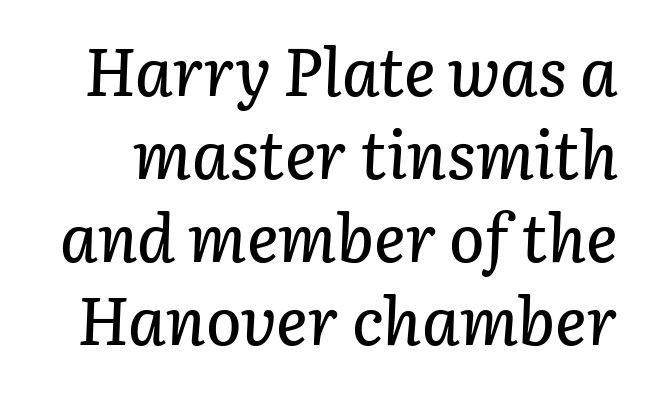
The image shows 66 px text type, italic (leaning right); set normal line spacing (1.26x), normal letter spacing, not underlined; low stroke contrast and a medium x-height.
